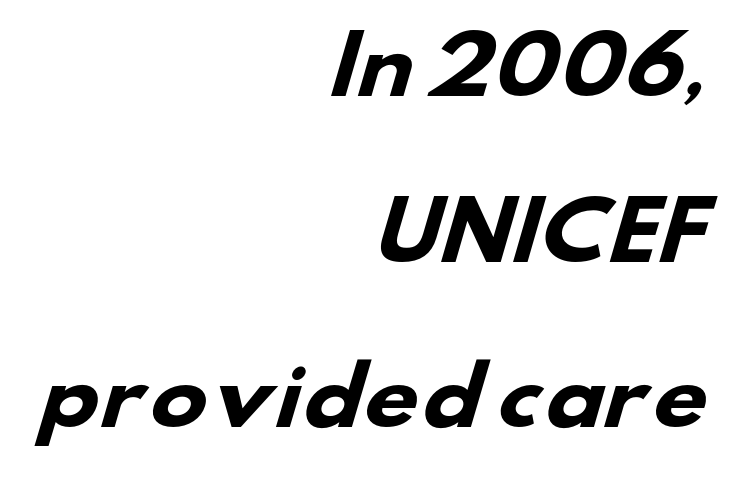
{"serif": "no", "bold": "yes", "weight": "heavy", "width": "wide", "stroke_contrast": "low", "x_height": "small", "monospaced": "no", "underline": "no", "align": "right", "line_spacing": "loose", "line_spacing_ratio": 2.15, "letter_spacing": "normal", "letter_spacing_em": 0.0, "glyph_px": 77}
